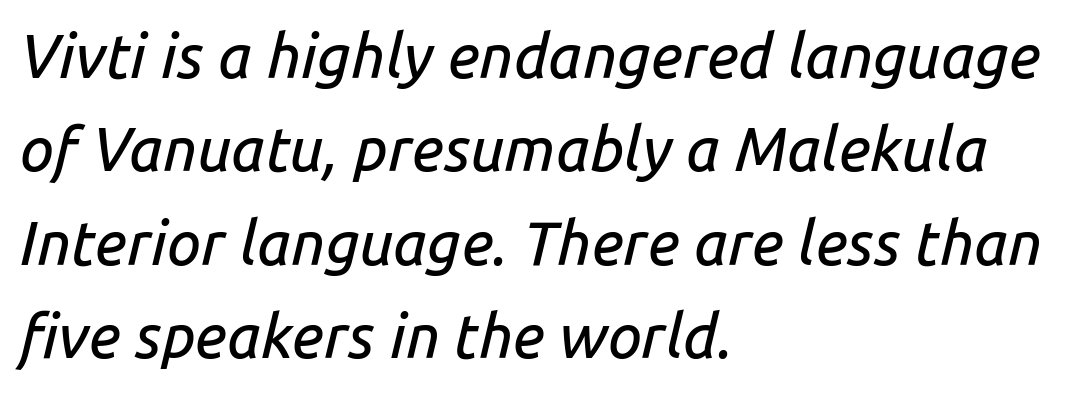
Q: Is the text italic (slanted)? A: Yes, it leans right by about 14 degrees.
Q: Is the text underlined? A: No.
Q: How is the paragraph aligned? A: Left-aligned.
Q: Is the spacing between letters normal or unusually wide? A: Normal.
Q: Is the spacing between lines tight, normal or loose? A: Normal.
Q: Width (condensed, normal, or wide)? A: Normal.
Q: Stroke contrast? A: Low.
Q: x-height? A: Medium.
Q: Monospaced? A: No.
